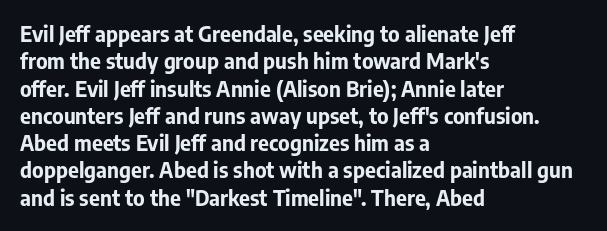
The image shows 21 px bold type, upright; set left-aligned, normal line spacing (1.3x), normal letter spacing, not underlined.
